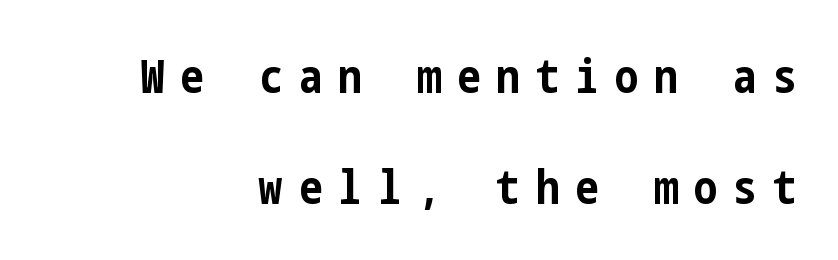
{"serif": "no", "italic": "no", "bold": "yes", "weight": "bold", "width": "condensed", "stroke_contrast": "low", "x_height": "medium", "underline": "no", "line_spacing": "loose", "line_spacing_ratio": 2.36, "letter_spacing": "wide", "letter_spacing_em": 0.34, "glyph_px": 47}
